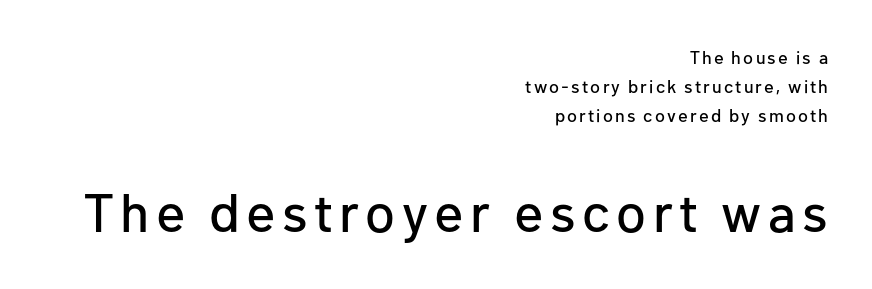
Horizontally, the lines are justified to the trailing edge only. When letters stand straight like this, we call the style roman or upright. The passage shown begins with its smaller block and ends with its larger one. Just letters on the line, the space beneath them empty.
